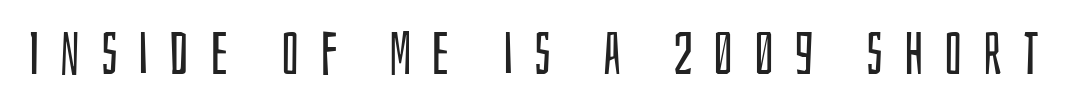
{"serif": "no", "italic": "no", "bold": "no", "weight": "regular", "width": "condensed", "stroke_contrast": "low", "x_height": "large", "monospaced": "no", "underline": "no", "letter_spacing": "wide", "letter_spacing_em": 0.35, "glyph_px": 59}
